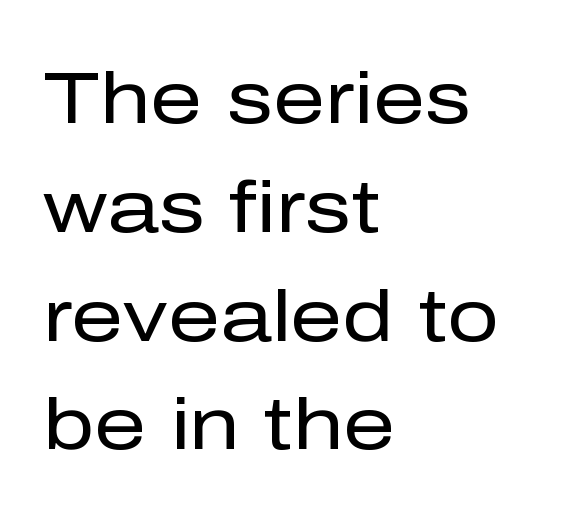
The image shows 73 px regular-weight sans-serif type, upright; set left-aligned, normal line spacing (1.49x), normal letter spacing, not underlined; low stroke contrast and a medium x-height.
